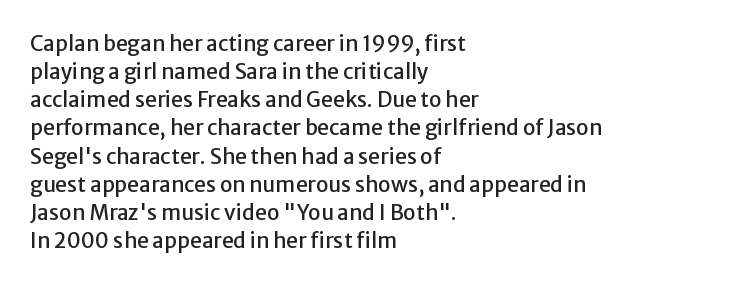
Q: Is the text italic (slanted)? A: No, it is upright.
Q: Is the text underlined? A: No.
Q: How is the paragraph aligned? A: Left-aligned.
Q: Is the spacing between letters normal or unusually wide? A: Normal.
Q: Is the spacing between lines tight, normal or loose? A: Normal.
